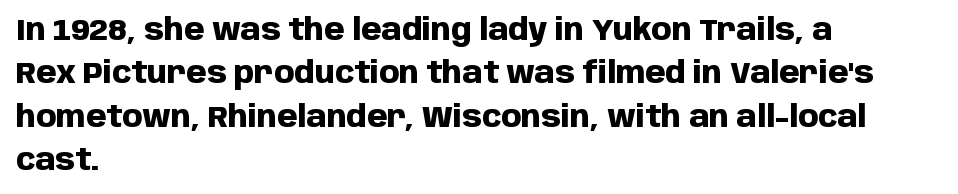
The image shows 29 px heavy sans-serif type, upright; set left-aligned, normal line spacing (1.5x), normal letter spacing, not underlined; low stroke contrast and a large x-height.
